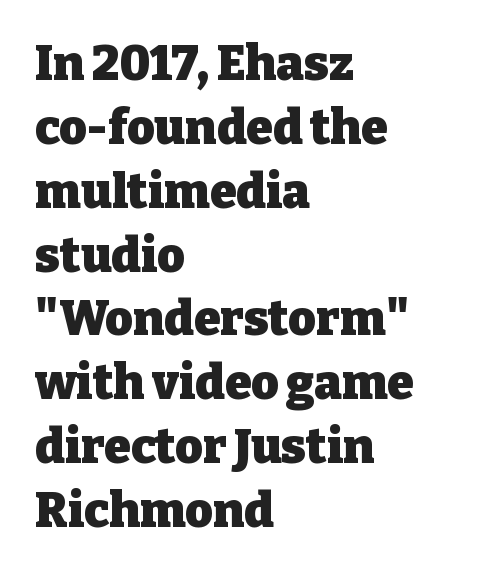
{"serif": "yes", "italic": "no", "bold": "yes", "weight": "heavy", "width": "normal", "stroke_contrast": "low", "x_height": "medium", "monospaced": "no", "underline": "no", "align": "left", "line_spacing": "normal", "line_spacing_ratio": 1.33, "letter_spacing": "normal", "letter_spacing_em": 0.0, "glyph_px": 48}
